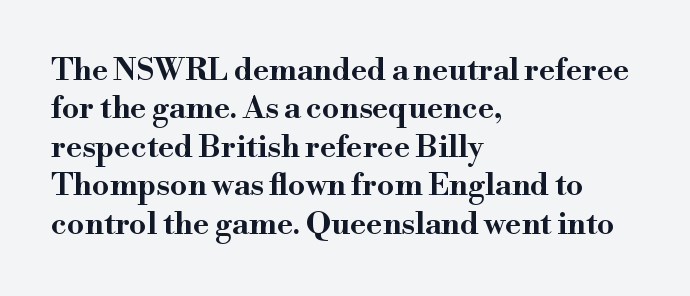
The image shows 31 px wide serif type, upright; set left-aligned, line spacing 1.24x, normal letter spacing, not underlined; high stroke contrast and a small x-height.
